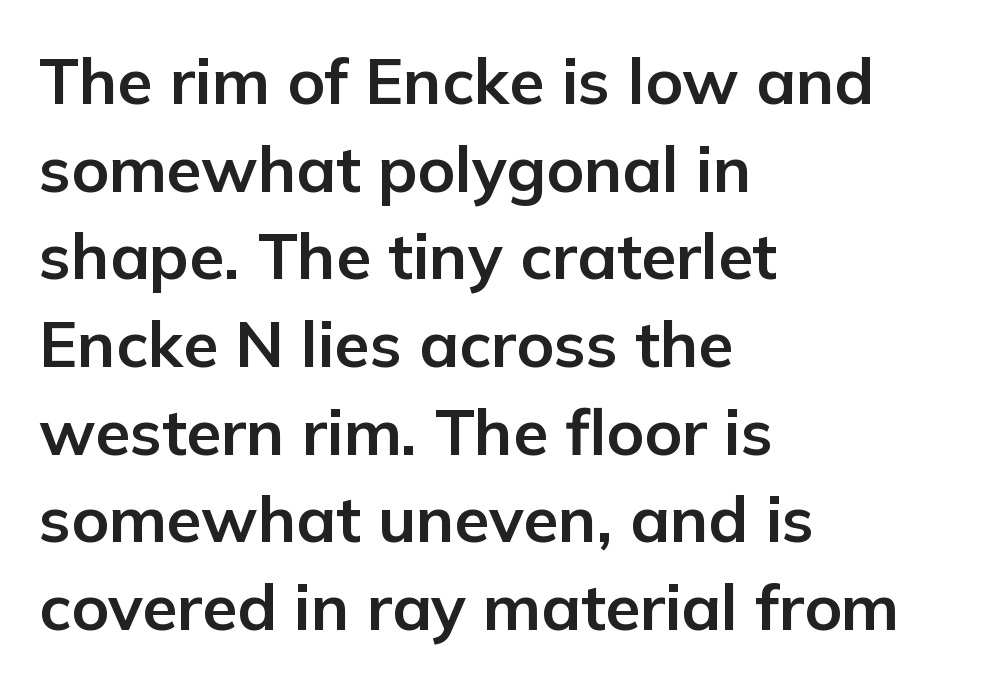
{"serif": "no", "italic": "no", "bold": "yes", "weight": "bold", "width": "normal", "stroke_contrast": "low", "x_height": "medium", "monospaced": "no", "underline": "no", "align": "left", "line_spacing": "normal", "line_spacing_ratio": 1.37, "letter_spacing": "normal", "letter_spacing_em": 0.0, "glyph_px": 64}
